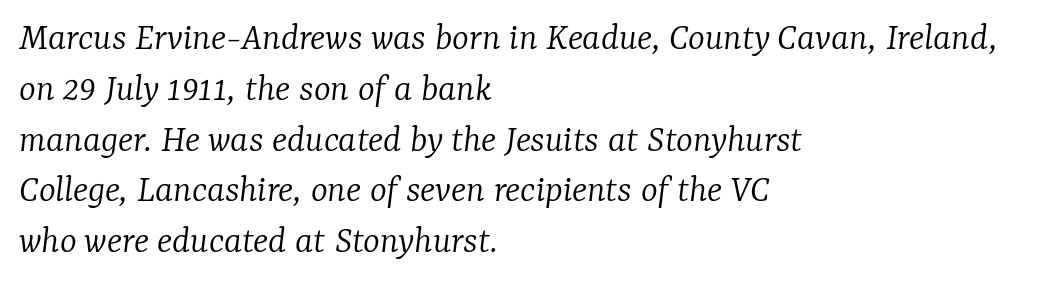
The image shows 40 px light serif type, italic (leaning right); set left-aligned, normal line spacing (1.27x), normal letter spacing, not underlined; low stroke contrast and a medium x-height.
